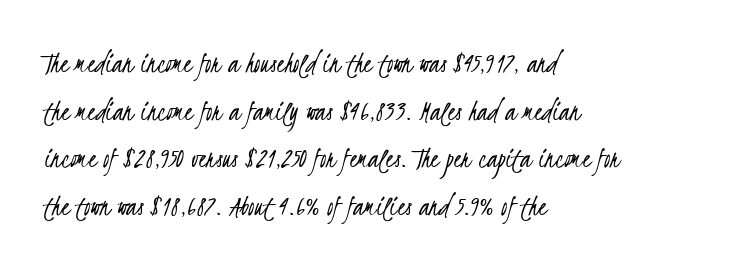
Words appear dense and cohesive because spacing is normal. You could not count columns in this text — the font is proportionally spaced. The typesetter chose a ragged-right arrangement here. Baseline-to-baseline distance is the conventional proportion of letter height. The face looks like a standard text weight, possibly lighter. Lines of text with bare space underneath.
